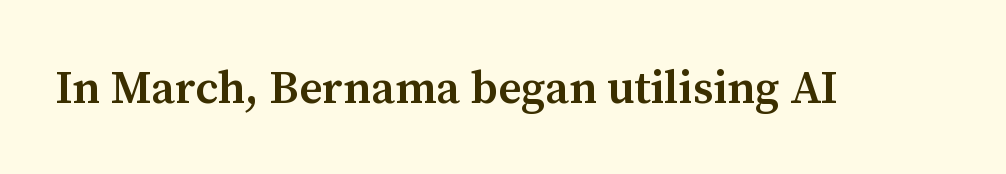
Is this a sans? No — the strokes have serifs. Standard letterfit; no display-style spreading of the glyphs. The passage shown is not underscored anywhere. Think of a printed novel: that variable character pitch is what you see here.
